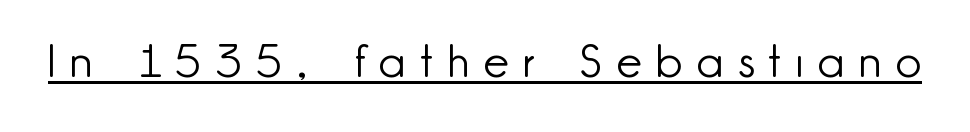
The typesetting does not lean heavy: it is not bold. What decoration does the sample have? An underline. Designer's note — italics off, roman on. Examine the stroke ends and you'll find no serifs. Tracking here is generous; glyphs stand well apart from one another. Is this a fixed-width face? No — the glyphs have proportional, varying widths.
